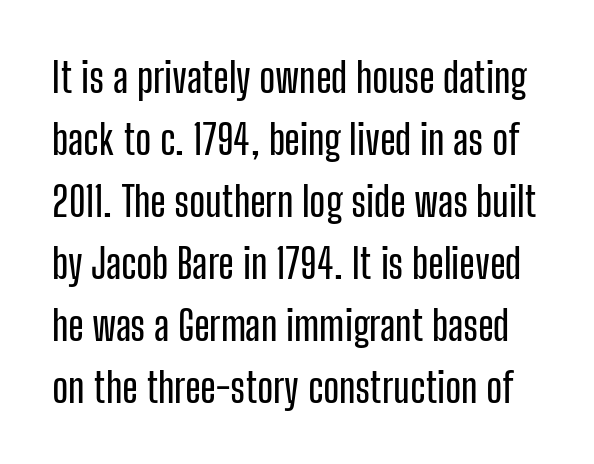
The rendering uses natural spacing where letterforms have individual widths. Characters remain perfectly vertical along every line. Serifs: no, the terminals of the letterforms are clean. The tracking reads as untouched default to a designer's eye. Horizontal bands of white between lines are of average thickness. The glyphs are unaccompanied by any horizontal stroke below them.
